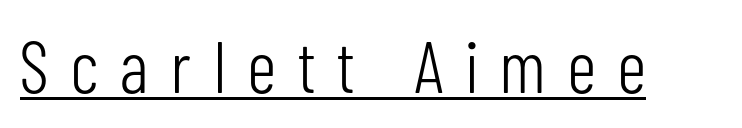
The image shows 73 px light, condensed sans-serif type, upright; set unusually wide letter spacing (+0.31 em), underlined; low stroke contrast and a medium x-height.
